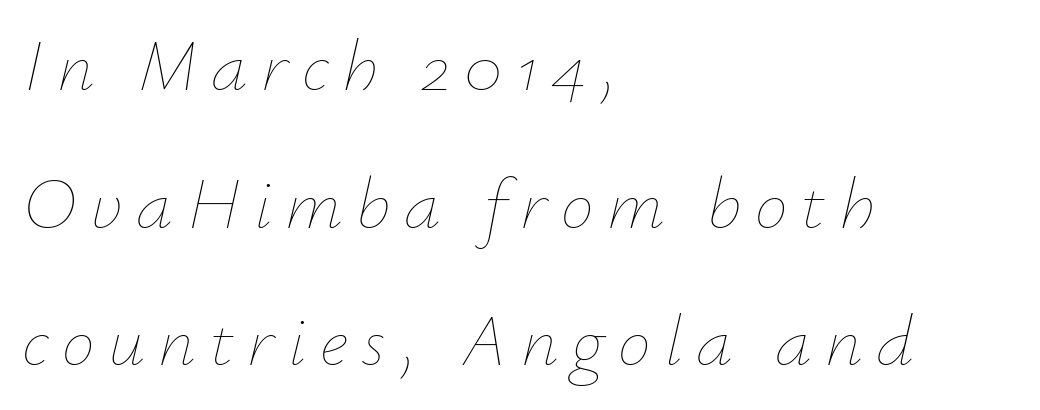
Q: Is the text bold? A: No.
Q: Is the text italic (slanted)? A: Yes, it leans right by about 12 degrees.
Q: Is the text underlined? A: No.
Q: How is the paragraph aligned? A: Left-aligned.
Q: Width (condensed, normal, or wide)? A: Normal.
Q: Stroke contrast? A: Low.
Q: x-height? A: Small.
Q: Monospaced? A: No.
